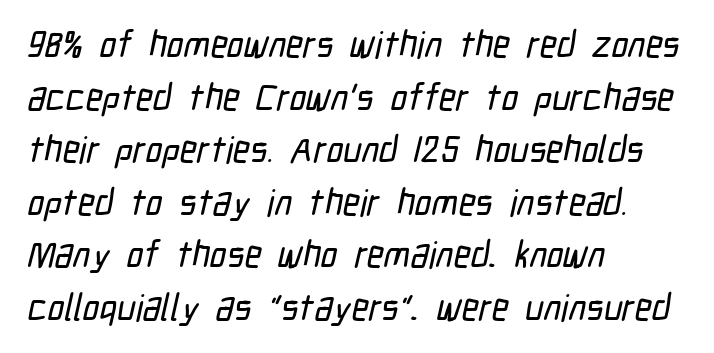
The image shows 37 px condensed sans-serif type; set left-aligned, normal line spacing (1.42x), normal letter spacing, not underlined; low stroke contrast and a medium x-height.
